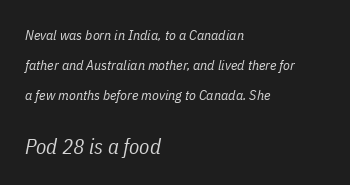
{"italic": "yes", "lean": "right", "slant_degrees": 11, "bold": "no", "underline": "no", "align": "left", "line_spacing": "loose", "line_spacing_ratio": 2.14, "letter_spacing": "normal", "letter_spacing_em": 0.0, "larger_block": "second", "size_ratio": 1.5, "glyph_px": 21}
